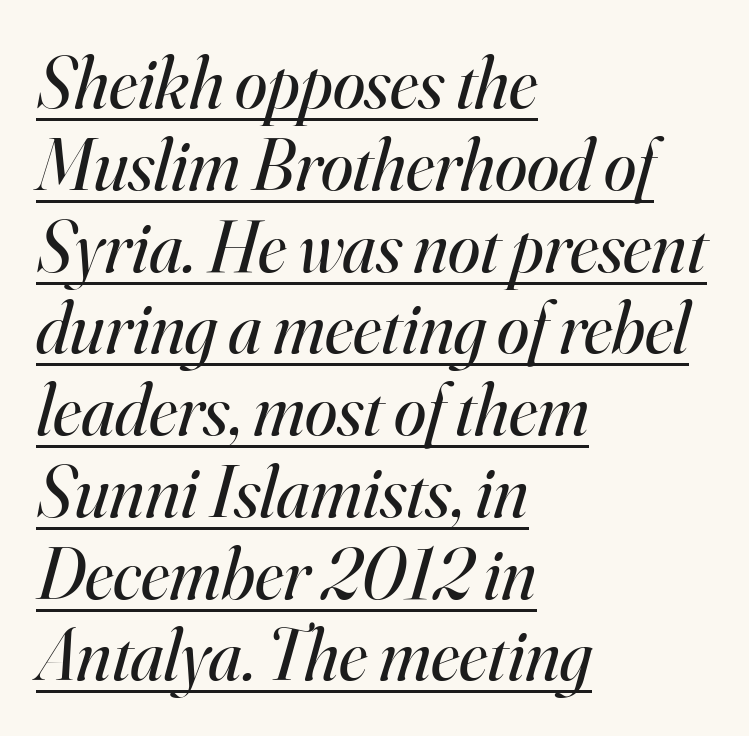
Successive baselines arrive quickly, one right under another. This rendering leaves character spacing at its baseline value. The sample's only ornament is a line tracing under the words. Visually the block forms a straight wall on the left and a jagged coastline on the right.
